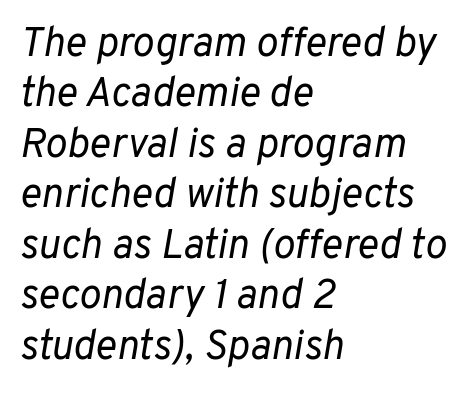
The image shows 41 px regular-weight type, italic (leaning right); set left-aligned, line spacing 1.23x, normal letter spacing, not underlined; low stroke contrast and a medium x-height.
